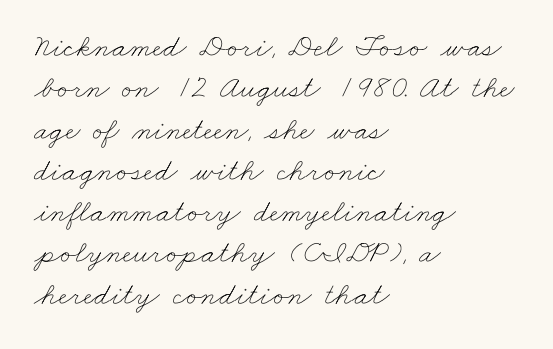
Q: Is the text bold? A: No.
Q: Is the text underlined? A: No.
Q: How is the paragraph aligned? A: Left-aligned.
Q: Is the spacing between letters normal or unusually wide? A: Normal.
Q: Is the spacing between lines tight, normal or loose? A: Normal.
Q: Width (condensed, normal, or wide)? A: Wide.
Q: Stroke contrast? A: Low.
Q: x-height? A: Small.
Q: Monospaced? A: No.
